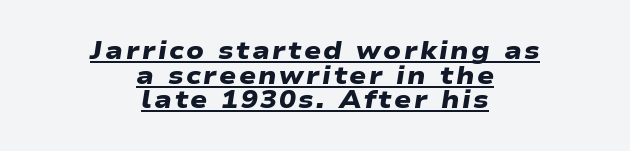
Q: Is the text bold? A: Yes.
Q: Is the text underlined? A: Yes.
Q: How is the paragraph aligned? A: Centered.
Q: Is the spacing between lines tight, normal or loose? A: Tight.
